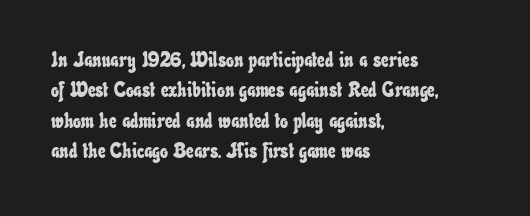
Q: Is the text underlined? A: No.
Q: How is the paragraph aligned? A: Left-aligned.
Q: Is the spacing between letters normal or unusually wide? A: Normal.
Q: Is the spacing between lines tight, normal or loose? A: Normal.
